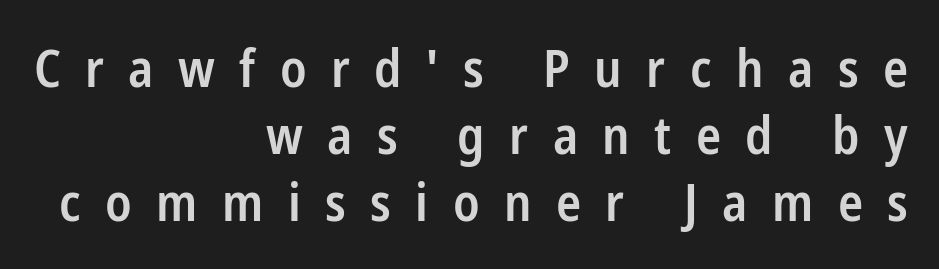
The image shows 52 px semibold, condensed sans-serif type, upright; set right-aligned, normal line spacing (1.29x), unusually wide letter spacing (+0.47 em), not underlined; low stroke contrast and a medium x-height.
